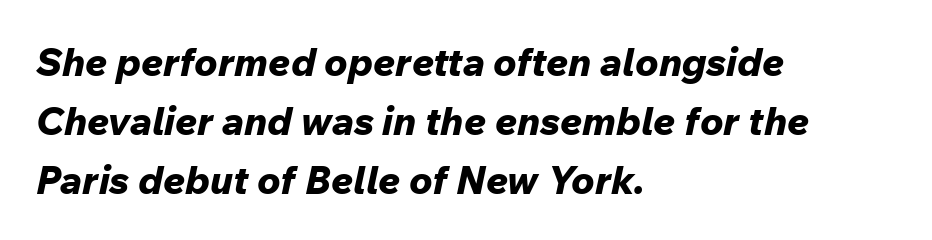
{"italic": "yes", "lean": "right", "slant_degrees": 12, "bold": "yes", "weight": "bold", "width": "normal", "stroke_contrast": "low", "x_height": "medium", "monospaced": "no", "underline": "no", "align": "left", "line_spacing": "normal", "line_spacing_ratio": 1.51, "letter_spacing": "normal", "letter_spacing_em": 0.0, "glyph_px": 39}
